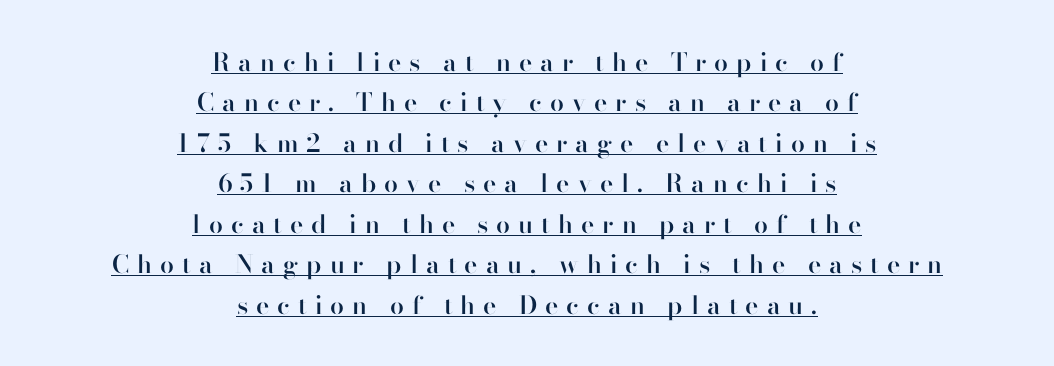
You can see a thin bar hugging the bottom of the glyphs. Is the block centered? Yes — each line is placed symmetrically about the middle. The rendering uses a moderate line-height, typical for paragraphs. A typesetter would mark this as roman, not italic. Between one letter and the next there's a generous, obvious gap.
